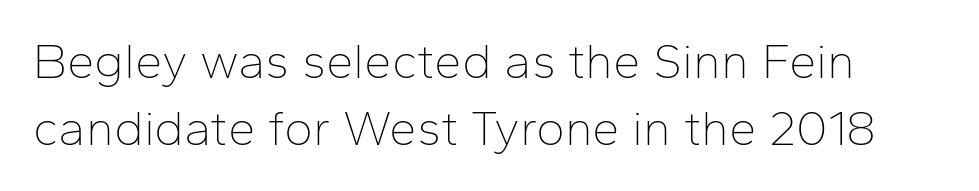
Typographically, this falls in the sans-serif category. Caption: standard tracking, unaltered. Bare-footed words on every line. The weight tops out at a normal text grade. The line-height multiplier appears to be the usual default. A typesetter would call this proportional, since set widths differ per character.
